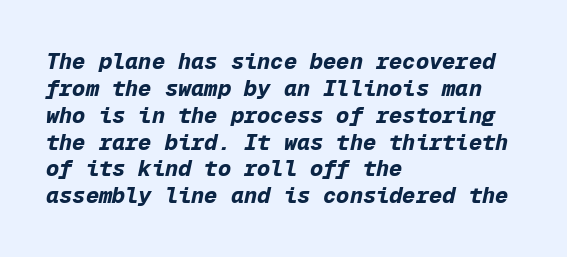
Q: Is the text bold? A: Yes.
Q: Is the text italic (slanted)? A: Yes, it leans right by about 12 degrees.
Q: Is the text underlined? A: No.
Q: How is the paragraph aligned? A: Left-aligned.
Q: Is the spacing between letters normal or unusually wide? A: Normal.
